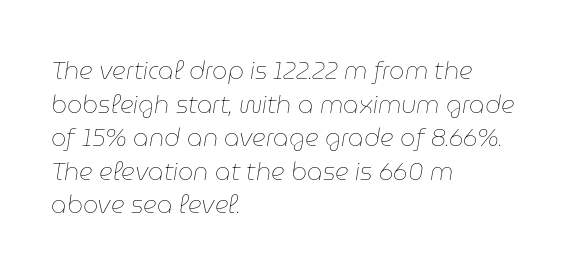
Q: Is the text bold? A: No.
Q: Is the text italic (slanted)? A: Yes, it leans right by about 9 degrees.
Q: Is the text underlined? A: No.
Q: How is the paragraph aligned? A: Left-aligned.
Q: Is the spacing between letters normal or unusually wide? A: Normal.
Q: Is the spacing between lines tight, normal or loose? A: Normal.
